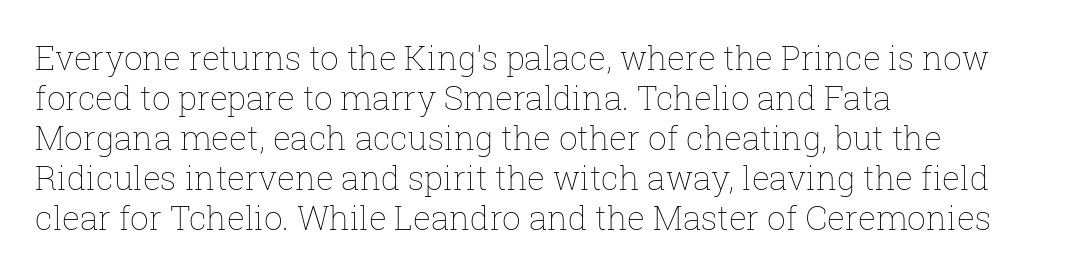
Q: Is the text bold? A: No.
Q: Is the text italic (slanted)? A: No, it is upright.
Q: Is the text underlined? A: No.
Q: How is the paragraph aligned? A: Left-aligned.
Q: Is the spacing between letters normal or unusually wide? A: Normal.
Q: Width (condensed, normal, or wide)? A: Normal.
Q: Stroke contrast? A: Low.
Q: x-height? A: Medium.
Q: Monospaced? A: No.
